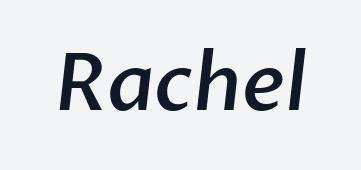
The image shows 79 px semibold sans-serif type; set normal letter spacing, not underlined; low stroke contrast and a medium x-height.
